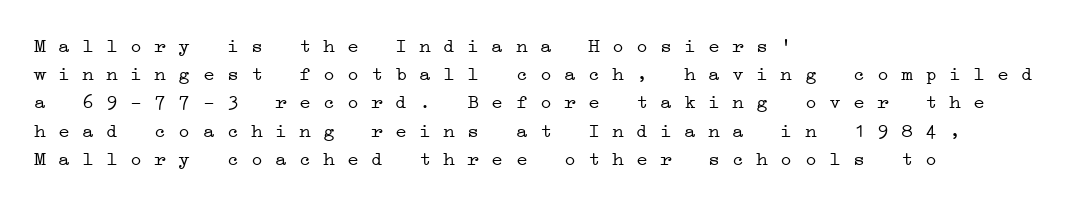
{"bold": "no", "underline": "no", "align": "left", "line_spacing": "normal", "line_spacing_ratio": 1.41, "letter_spacing": "normal", "letter_spacing_em": 0.0, "glyph_px": 20}
